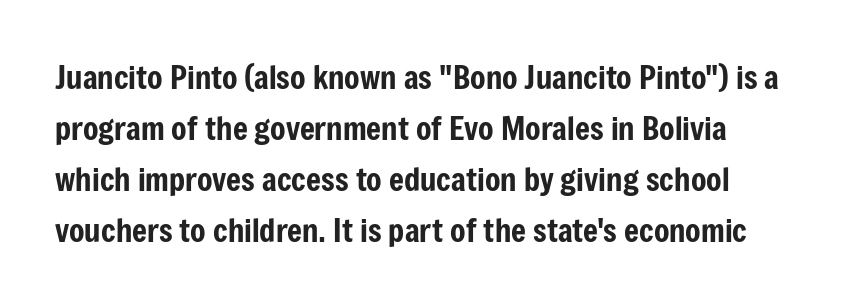
Q: Is the text italic (slanted)? A: No, it is upright.
Q: Is the typeface a serif or a sans-serif typeface? A: Sans-serif.
Q: Is the text underlined? A: No.
Q: How is the paragraph aligned? A: Left-aligned.
Q: Is the spacing between letters normal or unusually wide? A: Normal.
Q: Is the spacing between lines tight, normal or loose? A: Normal.
Q: Width (condensed, normal, or wide)? A: Condensed.
Q: Stroke contrast? A: Low.
Q: x-height? A: Medium.
Q: Monospaced? A: No.
